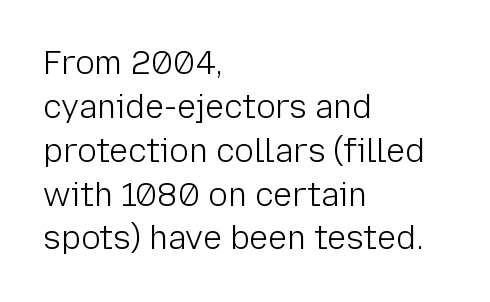
The image shows 32 px light sans-serif type, upright; set left-aligned, normal line spacing (1.37x), normal letter spacing, not underlined; low stroke contrast and a medium x-height.
